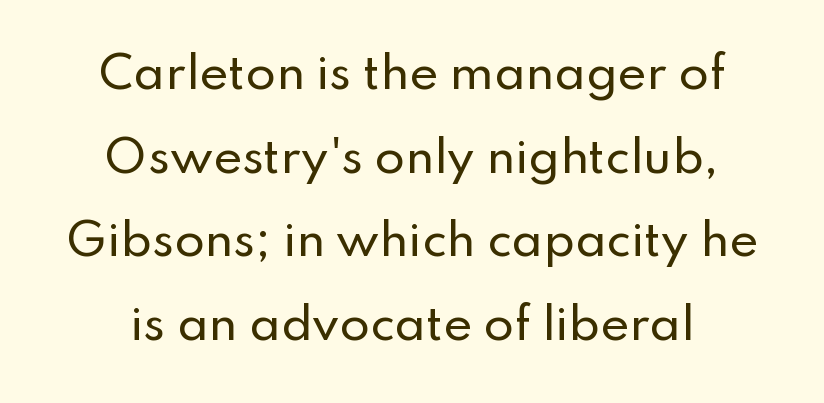
Q: Is the text italic (slanted)? A: No, it is upright.
Q: Is the typeface a serif or a sans-serif typeface? A: Sans-serif.
Q: Is the text underlined? A: No.
Q: Is the spacing between letters normal or unusually wide? A: Normal.
Q: Is the spacing between lines tight, normal or loose? A: Loose.
Q: Width (condensed, normal, or wide)? A: Normal.
Q: Stroke contrast? A: Low.
Q: x-height? A: Small.
Q: Monospaced? A: No.
